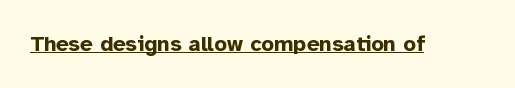
{"italic": "no", "bold": "yes", "underline": "yes", "letter_spacing": "normal", "letter_spacing_em": 0.0, "glyph_px": 22}
